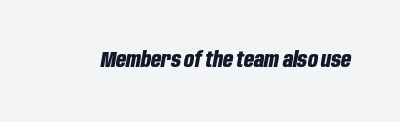
Q: Is the text bold? A: Yes.
Q: Is the text italic (slanted)? A: Yes, it leans right by about 10 degrees.
Q: Is the text underlined? A: No.
Q: Is the spacing between letters normal or unusually wide? A: Normal.
